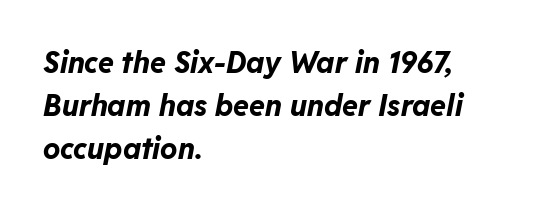
Q: Is the text bold? A: Yes.
Q: Is the text italic (slanted)? A: Yes, it leans right by about 11 degrees.
Q: Is the text underlined? A: No.
Q: How is the paragraph aligned? A: Left-aligned.
Q: Is the spacing between letters normal or unusually wide? A: Normal.
Q: Is the spacing between lines tight, normal or loose? A: Normal.
Q: Width (condensed, normal, or wide)? A: Normal.
Q: Stroke contrast? A: Low.
Q: x-height? A: Medium.
Q: Monospaced? A: No.
